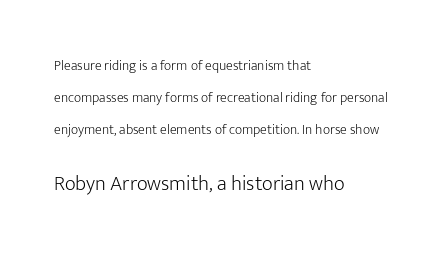
The image shows 21 px text type, upright; set left-aligned, loose line spacing (2.27x), normal letter spacing, not underlined; the second (bottom) block is 1.5x larger.
